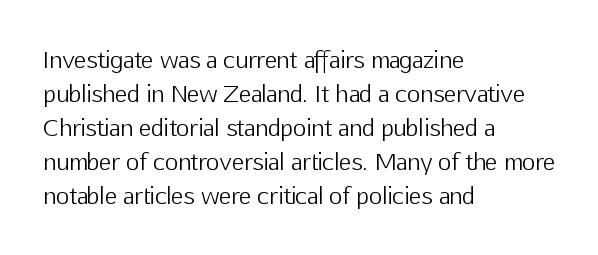
The type sits square on the baseline with zero lean. Stem width sits at or under what a default text font uses. Horizontally, the lines are justified to the leading edge only. This sample keeps an unexceptional amount of space between lines. The space beneath each line is pristine and unruled. There is no visible air inserted between adjacent glyphs.
